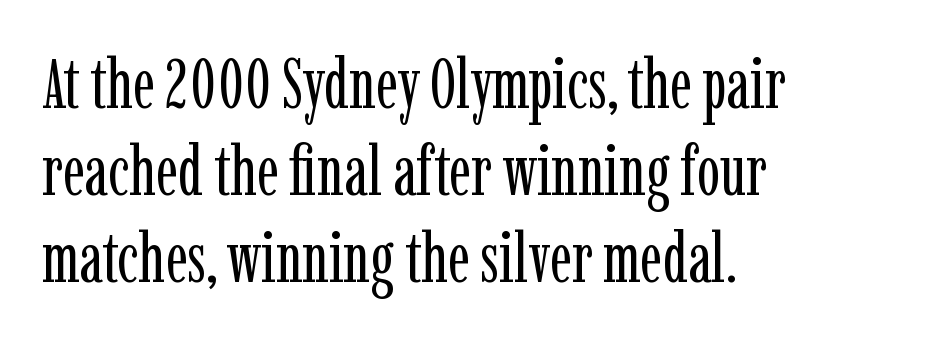
This sample uses an upright cut, with every glyph sitting square on the baseline. The designer went with a serif here, giving each stem small feet. No letter is thick-stroked: the sample isn't bold. The rendering uses natural spacing where letterforms have individual widths. Descenders are the only things crossing below the line.
